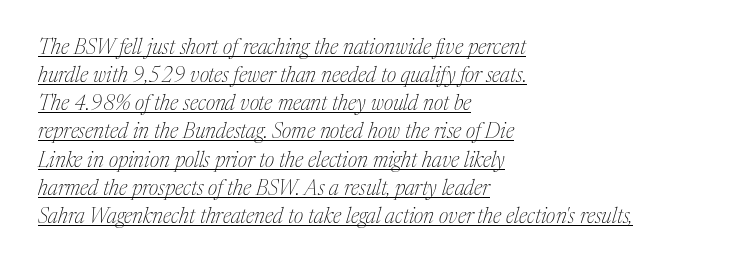
The image shows 21 px text type, italic (leaning right); set left-aligned, normal line spacing (1.34x), normal letter spacing, underlined.
